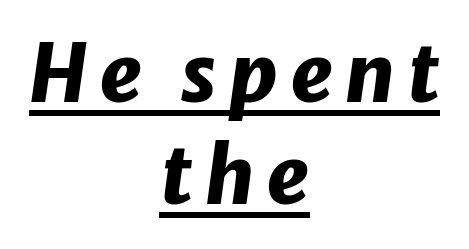
{"italic": "yes", "lean": "right", "slant_degrees": 8, "bold": "yes", "weight": "heavy", "width": "normal", "stroke_contrast": "low", "x_height": "medium", "monospaced": "no", "underline": "yes", "align": "center", "line_spacing": "normal", "line_spacing_ratio": 1.27, "glyph_px": 80}
